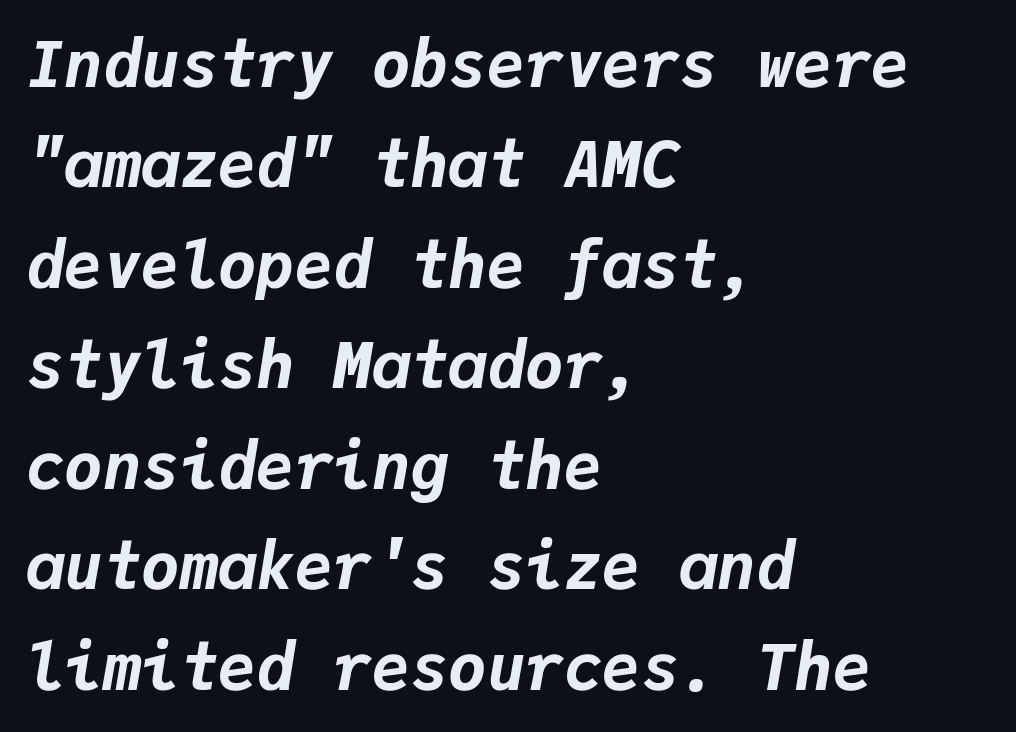
Regarding leading, the lines here are spaced in the standard way. Every character here occupies the same horizontal width, giving the sample a typewriter-like rhythm. Emphasis by weight is at full strength: bold. The area under the type is left untouched. Italic? Definitely — the glyphs are oblique. Left-aligned paragraph, ragged on the right.
